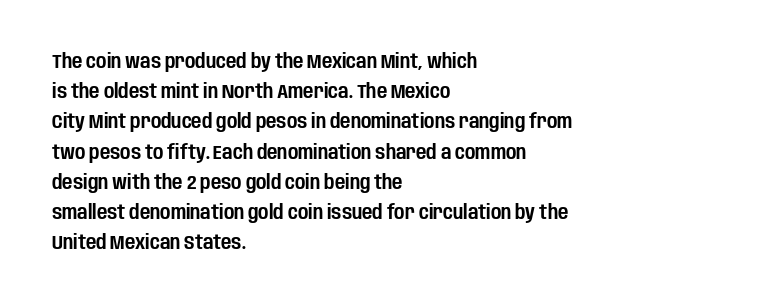
{"italic": "no", "underline": "no", "align": "left", "line_spacing": "normal", "line_spacing_ratio": 1.51, "letter_spacing": "normal", "letter_spacing_em": 0.0, "glyph_px": 20}
